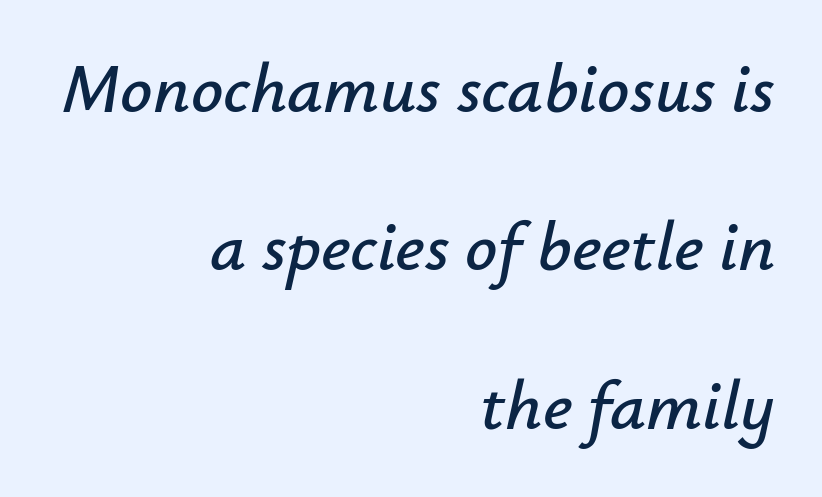
Q: Is the text italic (slanted)? A: Yes, it leans right by about 12 degrees.
Q: Is the text underlined? A: No.
Q: How is the paragraph aligned? A: Right-aligned.
Q: Is the spacing between letters normal or unusually wide? A: Normal.
Q: Is the spacing between lines tight, normal or loose? A: Loose.
Q: Width (condensed, normal, or wide)? A: Normal.
Q: Stroke contrast? A: Low.
Q: x-height? A: Small.
Q: Monospaced? A: No.
